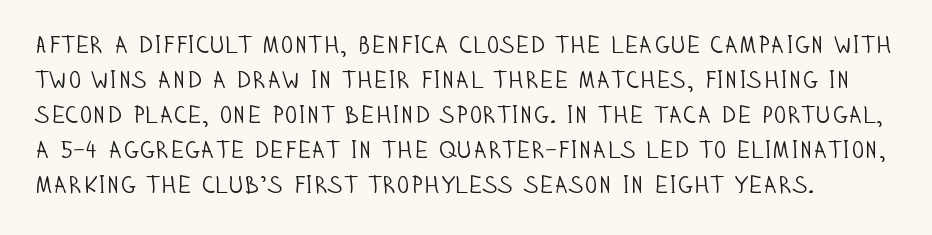
Q: Is the text bold? A: No.
Q: Is the text italic (slanted)? A: No, it is upright.
Q: Is the text underlined? A: No.
Q: Is the spacing between letters normal or unusually wide? A: Normal.
Q: Is the spacing between lines tight, normal or loose? A: Normal.
